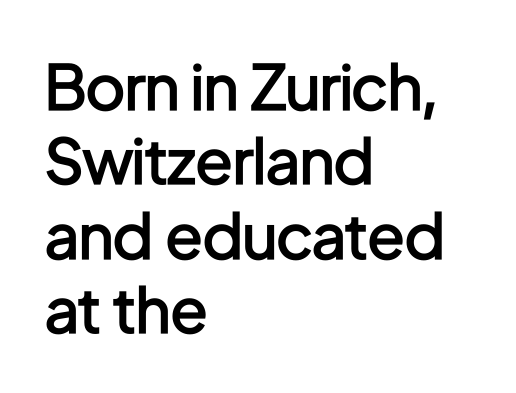
{"serif": "no", "italic": "no", "bold": "semi", "weight": "semibold", "width": "condensed", "stroke_contrast": "low", "x_height": "medium", "monospaced": "no", "underline": "no", "align": "left", "line_spacing_ratio": 1.2, "letter_spacing": "normal", "letter_spacing_em": 0.0, "glyph_px": 62}
